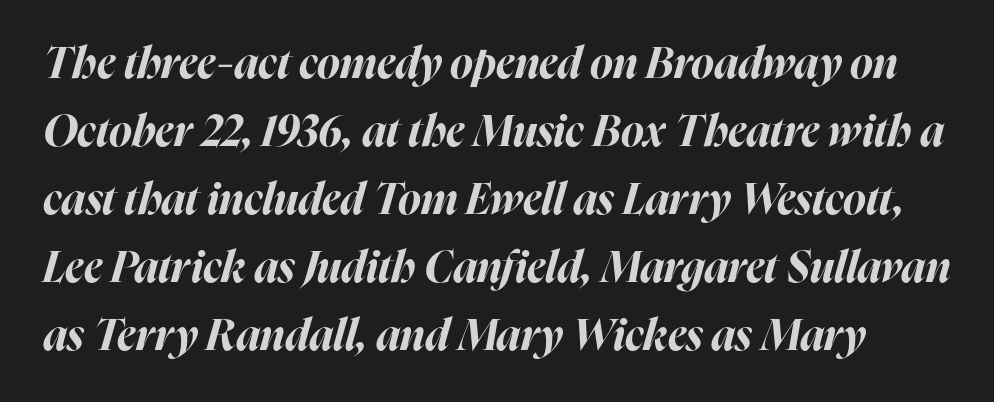
The image shows 43 px bold type, italic (leaning right); set normal line spacing (1.58x), normal letter spacing, not underlined; high stroke contrast and a medium x-height.
